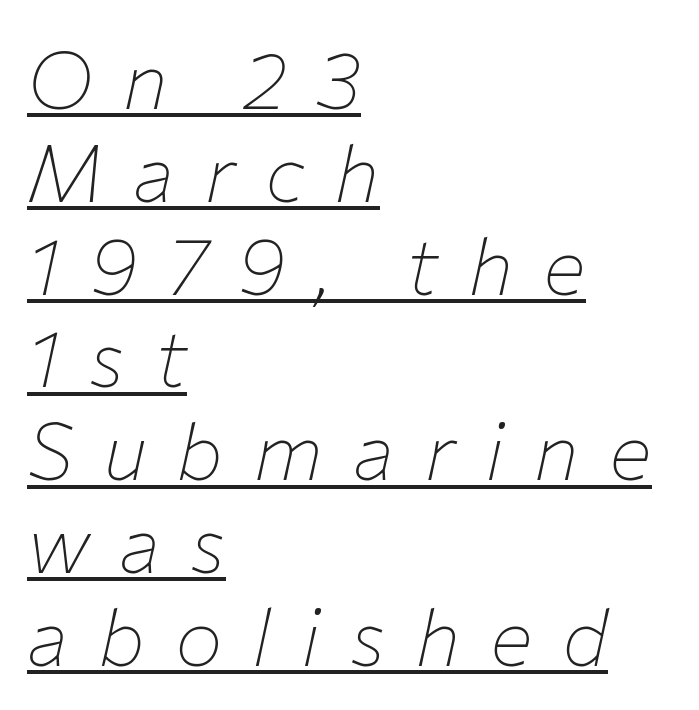
{"italic": "yes", "lean": "right", "slant_degrees": 12, "bold": "no", "weight": "thin", "width": "normal", "stroke_contrast": "low", "x_height": "medium", "monospaced": "no", "underline": "yes", "align": "left", "line_spacing_ratio": 1.16, "letter_spacing": "wide", "letter_spacing_em": 0.37, "glyph_px": 80}
